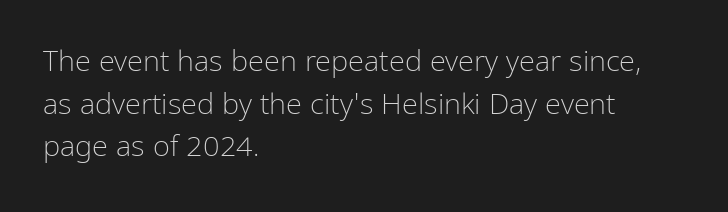
{"serif": "no", "italic": "no", "bold": "no", "weight": "light", "width": "condensed", "stroke_contrast": "low", "x_height": "medium", "monospaced": "no", "underline": "no", "align": "left", "line_spacing": "normal", "line_spacing_ratio": 1.47, "letter_spacing": "normal", "letter_spacing_em": 0.0, "glyph_px": 29}
